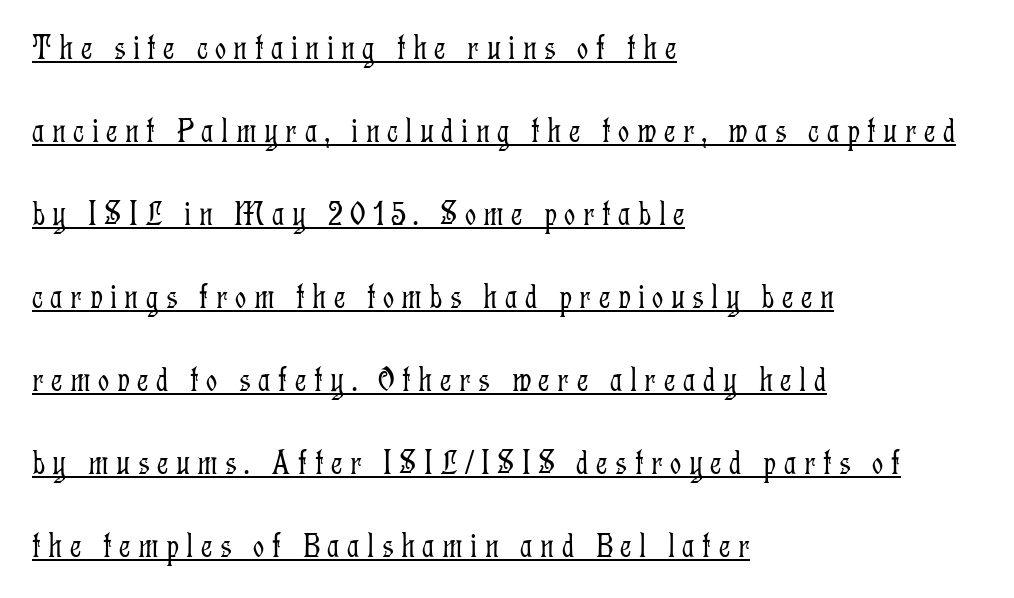
{"serif": "yes", "italic": "no", "bold": "no", "weight": "light", "width": "condensed", "stroke_contrast": "low", "x_height": "medium", "monospaced": "no", "underline": "yes", "align": "left", "line_spacing": "loose", "line_spacing_ratio": 2.37, "letter_spacing": "wide", "letter_spacing_em": 0.21, "glyph_px": 35}
